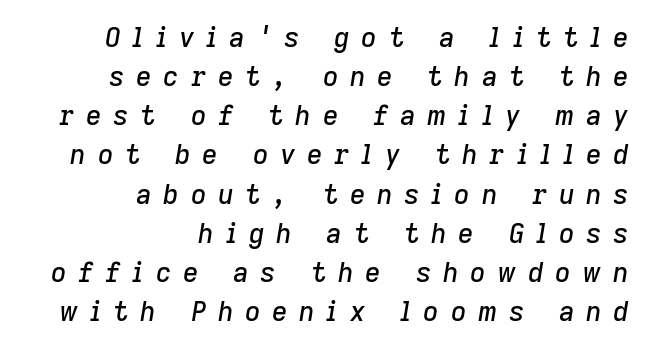
Short note: letters widely spaced. Quick note: interline space is typical. The axis of the letterforms is tilted away from vertical. Any mark beneath the type? The region is blank. The ragged edge is on the left, which tells us the setting is flush right.
